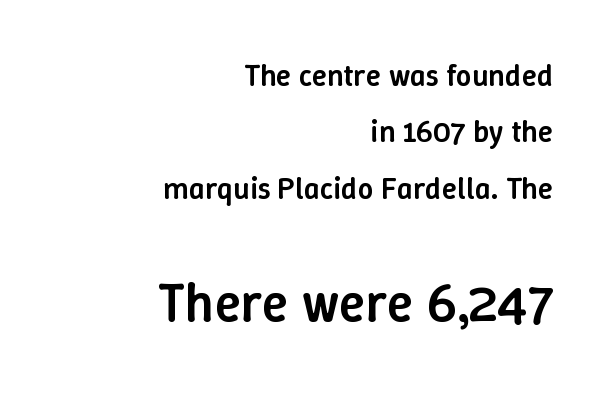
Q: Is the text bold? A: Semi-bold.
Q: Is the text italic (slanted)? A: No, it is upright.
Q: Is the text underlined? A: No.
Q: How is the paragraph aligned? A: Right-aligned.
Q: Is the spacing between letters normal or unusually wide? A: Normal.
Q: Which block of text is set in a larger size, the first (top) or the second (bottom)? A: The second (bottom) one.
Q: Width (condensed, normal, or wide)? A: Normal.
Q: Stroke contrast? A: Low.
Q: x-height? A: Medium.
Q: Monospaced? A: No.
